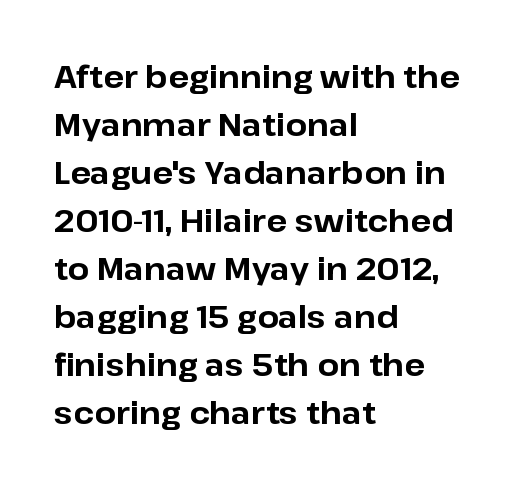
Is this a sans? Yes — the strokes have no serifs. The face used here is proportionally spaced, like ordinary book or web type. On the weight axis this lands at bold, roughly 700. The rendering anchors every line to the left-hand side. Words float on clear page, feet unadorned. Students, observe: this is what conventionally led text looks like.
